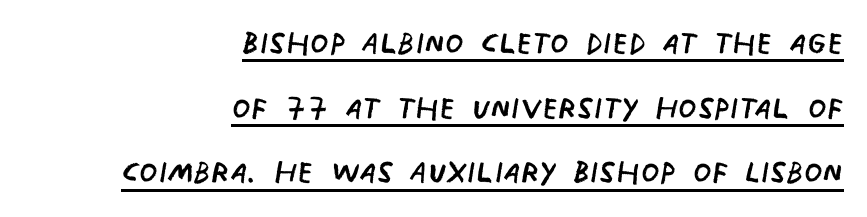
The image shows 42 px regular-weight, condensed sans-serif type; set right-aligned, normal line spacing (1.54x), normal letter spacing, underlined; low stroke contrast and a large x-height.
